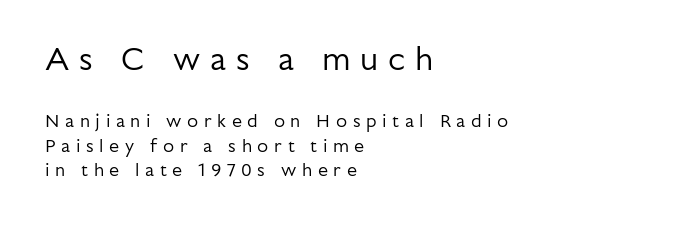
The image shows 32 px regular-weight sans-serif type, upright; set left-aligned, normal line spacing (1.34x), unusually wide letter spacing (+0.31 em), not underlined; the first (top) block is 1.78x larger; low stroke contrast and a medium x-height.
